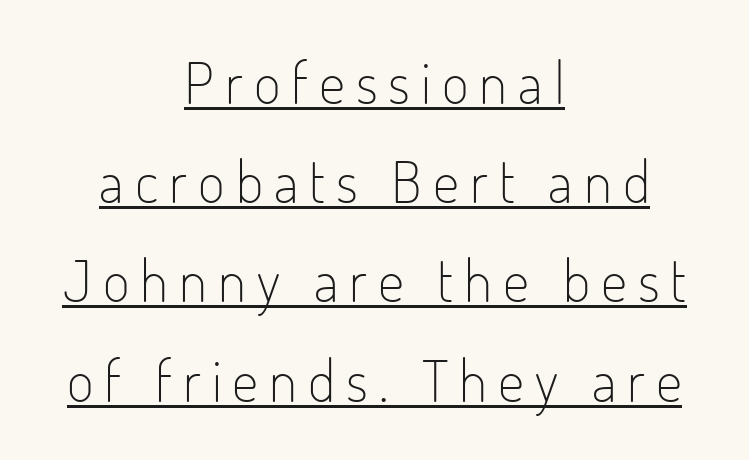
{"serif": "no", "italic": "no", "bold": "no", "weight": "light", "width": "condensed", "stroke_contrast": "low", "x_height": "small", "monospaced": "no", "underline": "yes", "align": "center", "line_spacing_ratio": 1.71, "glyph_px": 58}
